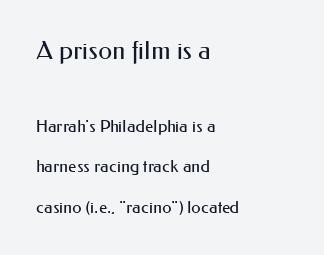
Q: Is the text bold? A: No.
Q: Is the text italic (slanted)? A: No, it is upright.
Q: Is the text underlined? A: No.
Q: How is the paragraph aligned? A: Left-aligned.
Q: Is the spacing between letters normal or unusually wide? A: Normal.
Q: Is the spacing between lines tight, normal or loose? A: Loose.
Q: Which block of text is set in a larger size, the first (top) or the second (bottom)? A: The first (top) one.
